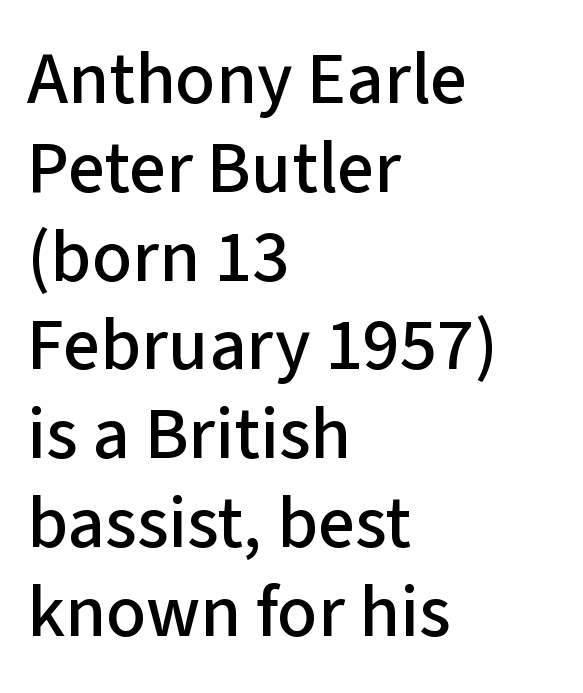
The image shows 74 px sans-serif type, upright; set left-aligned, line spacing 1.2x, normal letter spacing, not underlined; low stroke contrast and a medium x-height.
